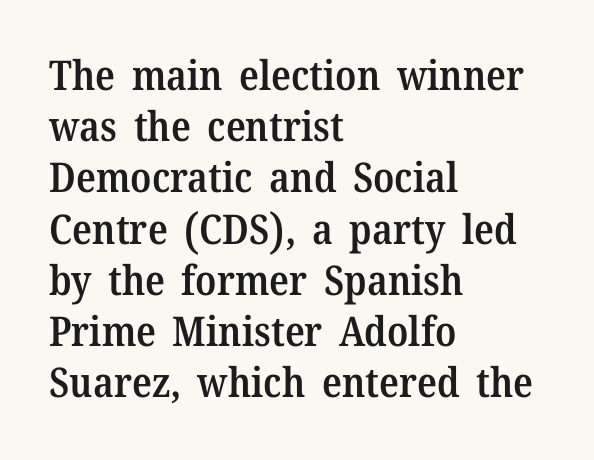
Q: Is the text bold? A: Semi-bold.
Q: Is the text italic (slanted)? A: No, it is upright.
Q: Is the typeface a serif or a sans-serif typeface? A: Serif.
Q: Is the text underlined? A: No.
Q: How is the paragraph aligned? A: Left-aligned.
Q: Is the spacing between letters normal or unusually wide? A: Normal.
Q: Is the spacing between lines tight, normal or loose? A: Normal.
Q: Width (condensed, normal, or wide)? A: Normal.
Q: Stroke contrast? A: Medium.
Q: x-height? A: Medium.
Q: Monospaced? A: No.
